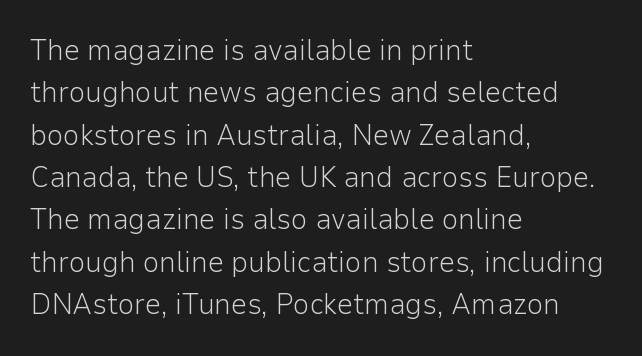
These glyphs show unthickened strokes, regular width or finer. Note the varied advance widths — an 'i' is clearly narrower than an 'm'. In terms of letterspacing, this is plain default setting. When letters stand straight like this, we call the style roman or upright. These lines are set flush left with a ragged right edge.
